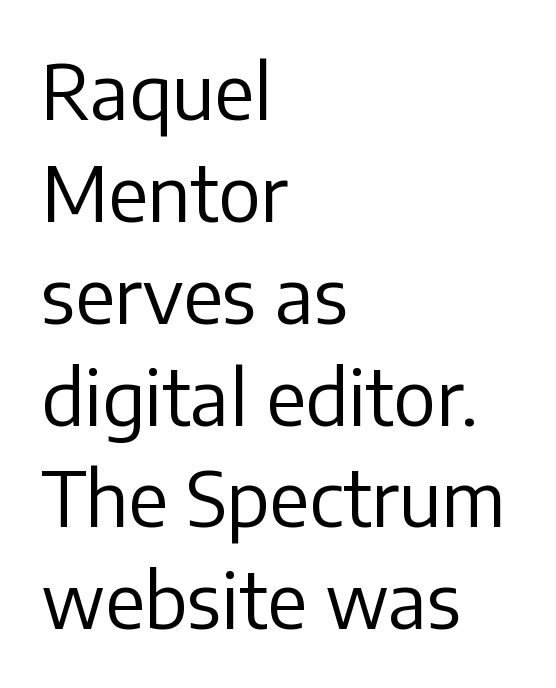
Tall strokes in this sample are plumb rather than angled. The passage shown stacks its lines at a standard gap. Summary of weight: not heavy and not bold. The line texture is even and compact thanks to regular tracking. Stroke terminals: plain, sans-serif. The baseline area is clear.
